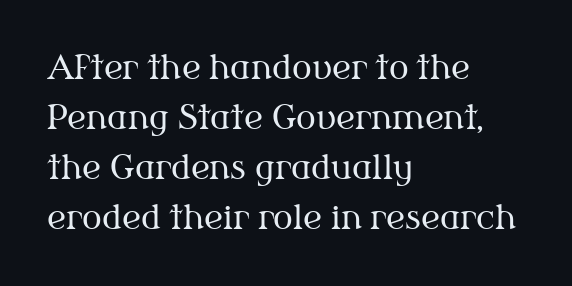
{"serif": "yes", "italic": "no", "bold": "no", "weight": "regular", "width": "normal", "stroke_contrast": "medium", "x_height": "medium", "monospaced": "no", "underline": "no", "align": "left", "line_spacing": "normal", "line_spacing_ratio": 1.52, "letter_spacing": "normal", "letter_spacing_em": 0.0, "glyph_px": 33}
